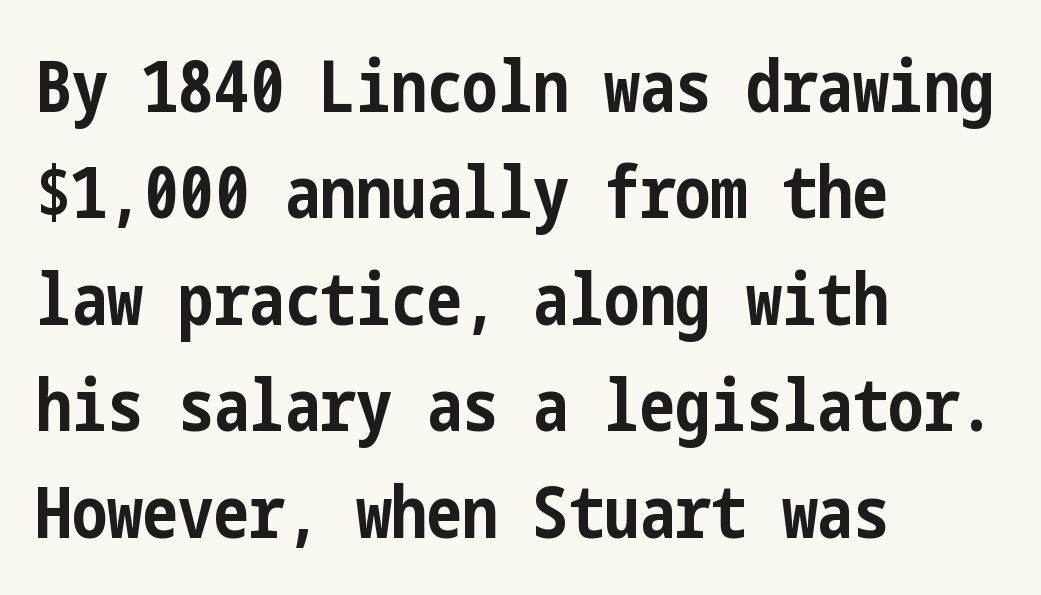
What's the leading like? Ordinary, nothing unusual. In CSS terms this would be text-align: left. The typeface chosen for these lines omits serifs. The letters stand straight up with perfectly vertical stems.
